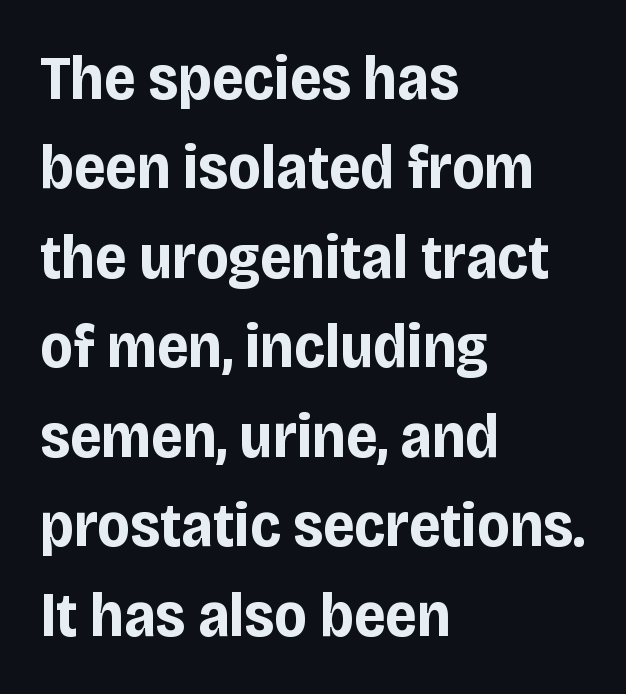
Honestly, the letter spacing is just normal — you wouldn't notice it. In terms of posture, this sample is upright. Vertically, the passage feels balanced, rows spaced as you'd expect. This rendering features lettering with no underline. Do the characters align in a grid? No, the font is proportional.
